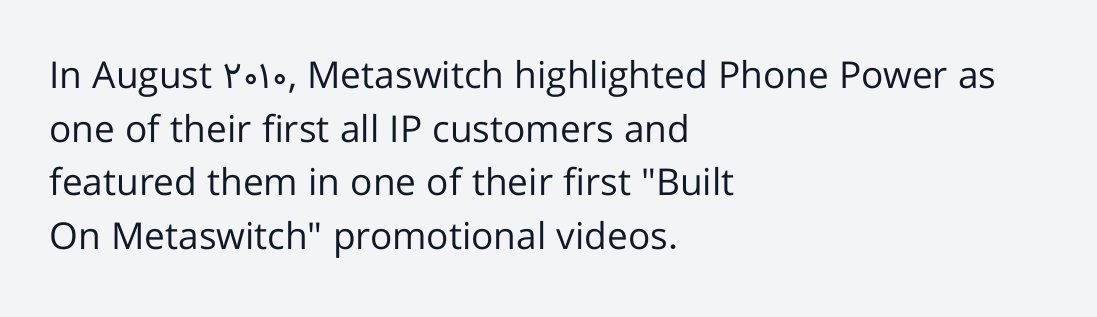
{"serif": "no", "italic": "no", "bold": "no", "weight": "regular", "width": "normal", "stroke_contrast": "low", "x_height": "medium", "monospaced": "no", "underline": "no", "align": "left", "line_spacing": "normal", "line_spacing_ratio": 1.45, "letter_spacing": "normal", "letter_spacing_em": 0.0, "glyph_px": 37}
